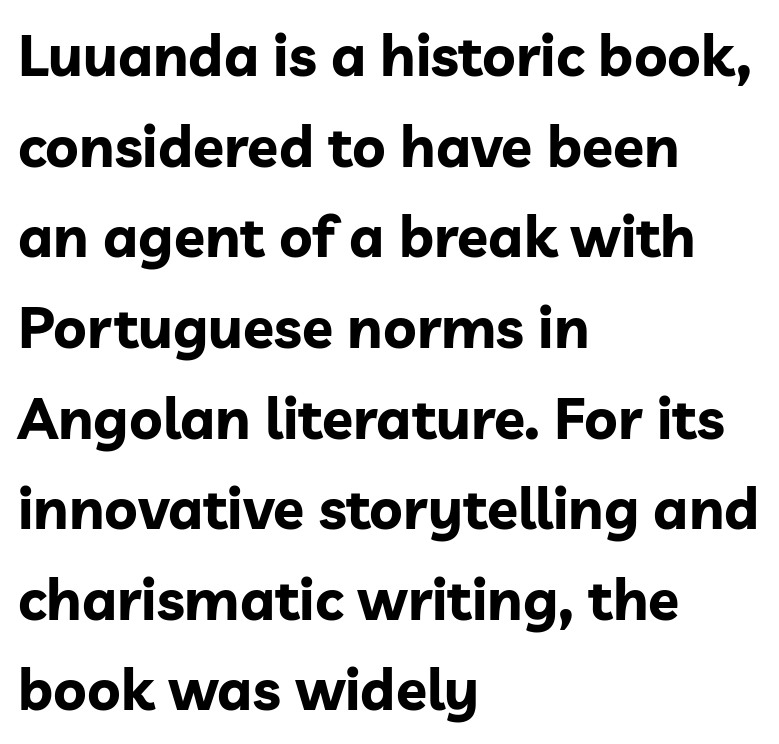
Q: Is the text bold? A: Yes.
Q: Is the text italic (slanted)? A: No, it is upright.
Q: Is the typeface a serif or a sans-serif typeface? A: Sans-serif.
Q: Is the text underlined? A: No.
Q: How is the paragraph aligned? A: Left-aligned.
Q: Is the spacing between letters normal or unusually wide? A: Normal.
Q: Is the spacing between lines tight, normal or loose? A: Normal.
Q: Width (condensed, normal, or wide)? A: Normal.
Q: Stroke contrast? A: Low.
Q: x-height? A: Medium.
Q: Monospaced? A: No.
